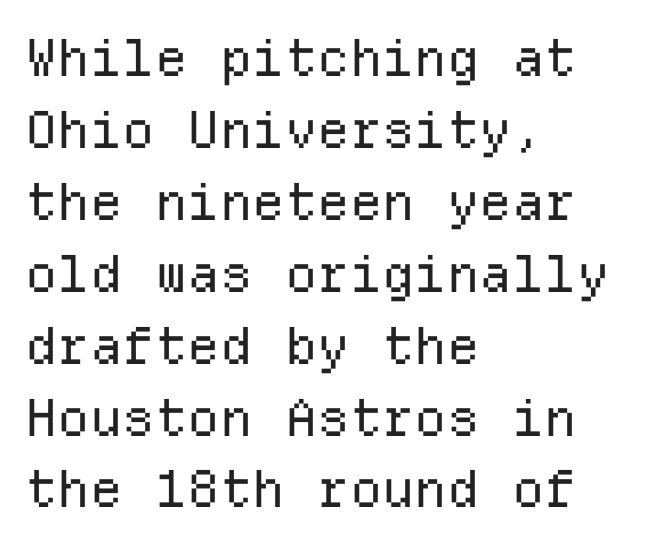
{"serif": "no", "italic": "no", "bold": "no", "weight": "regular", "width": "normal", "stroke_contrast": "low", "x_height": "medium", "monospaced": "yes", "underline": "no", "align": "left", "line_spacing": "normal", "line_spacing_ratio": 1.41, "letter_spacing": "normal", "letter_spacing_em": 0.0, "glyph_px": 51}
